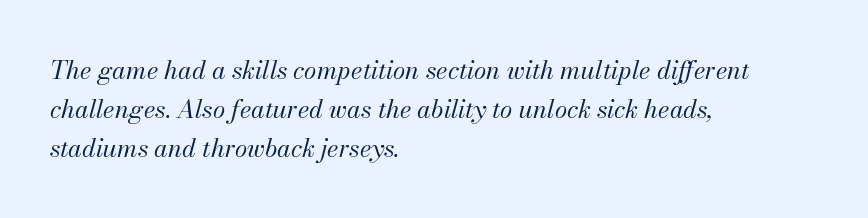
{"italic": "yes", "lean": "right", "slant_degrees": 13, "bold": "no", "underline": "no", "align": "left", "line_spacing": "normal", "line_spacing_ratio": 1.57, "letter_spacing": "normal", "letter_spacing_em": 0.0, "glyph_px": 25}
